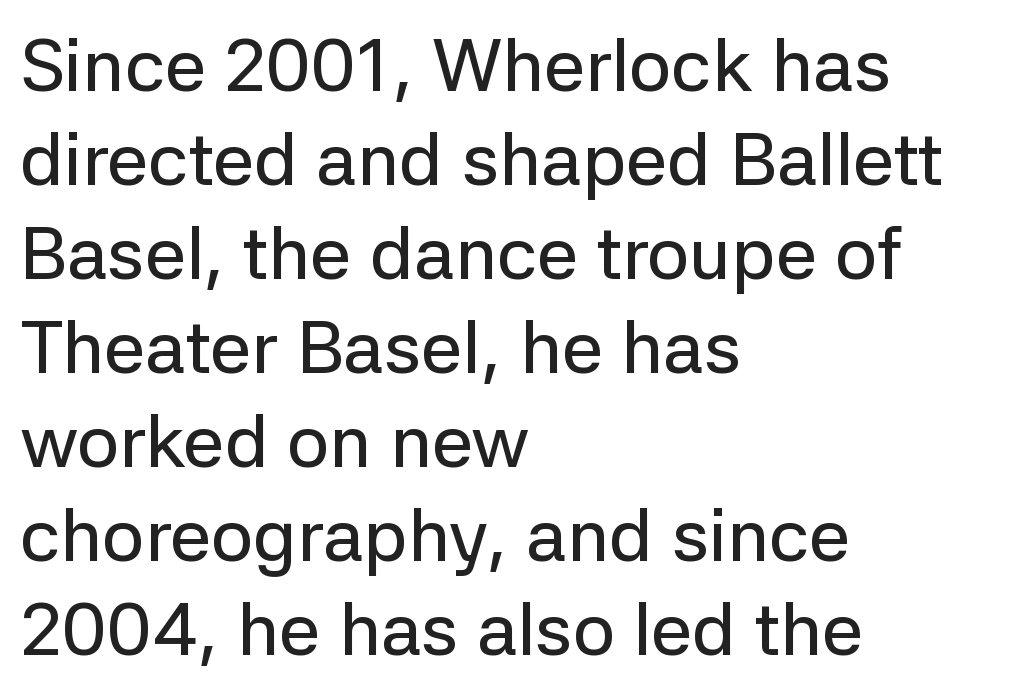
{"serif": "no", "italic": "no", "width": "normal", "stroke_contrast": "low", "x_height": "medium", "monospaced": "no", "underline": "no", "align": "left", "line_spacing": "normal", "line_spacing_ratio": 1.27, "letter_spacing": "normal", "letter_spacing_em": 0.0, "glyph_px": 74}
